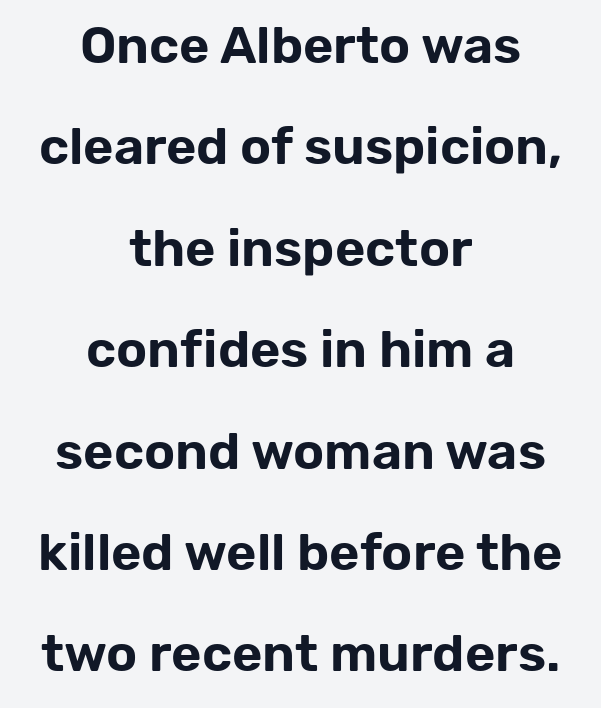
In CSS terms this would be text-align: center. Regarding leading, the lines here are spaced well apart. This is roman type, the default non-slanted kind. Think of a printed novel: that variable character pitch is what you see here. A sans-serif font was chosen for this passage.
